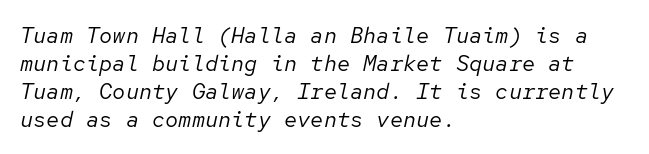
These glyphs show unthickened strokes, regular width or finer. Characters are canted at an angle relative to the baseline's perpendicular. The rendering anchors every line to the left-hand side. Leading matches the norm, producing a regular column. The passage shown has conventional tracking throughout. Quick note: underline off.
